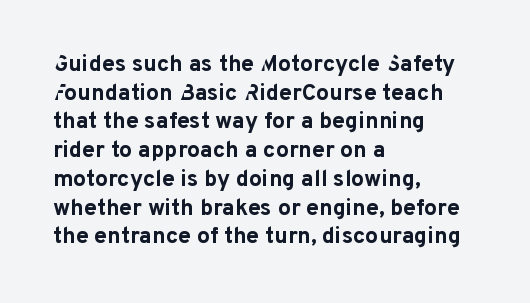
{"italic": "no", "bold": "yes", "underline": "no", "align": "left", "line_spacing": "normal", "line_spacing_ratio": 1.25, "letter_spacing": "normal", "letter_spacing_em": 0.0, "glyph_px": 23}
